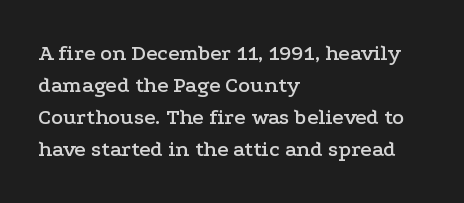
The image shows 22 px text type, upright; set left-aligned, normal line spacing (1.46x), normal letter spacing, not underlined.
